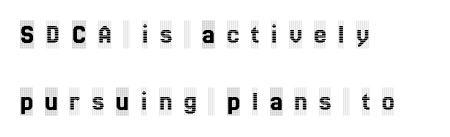
The image shows 28 px condensed serif type, upright; set left-aligned, loose line spacing (2.4x), unusually wide letter spacing (+0.42 em), not underlined; a large x-height.
